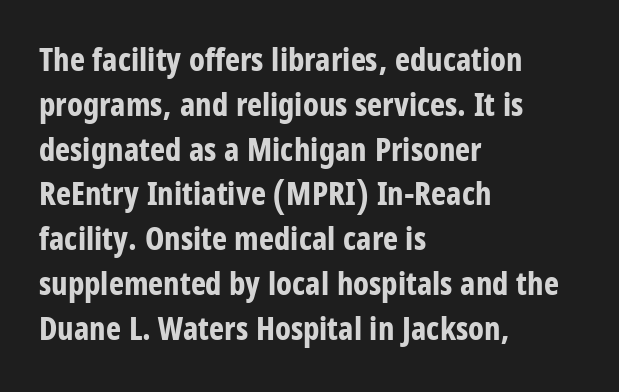
The image shows 32 px bold, condensed sans-serif type, upright; set left-aligned, normal line spacing (1.4x), normal letter spacing, not underlined; low stroke contrast and a large x-height.
